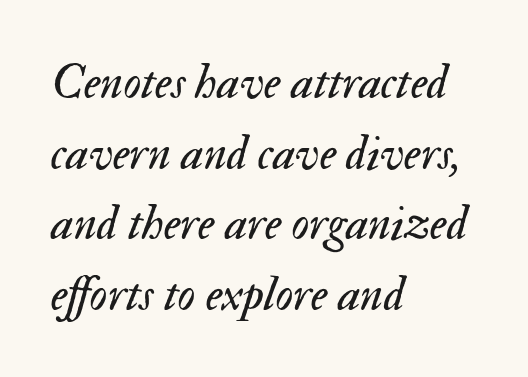
The image shows 49 px regular-weight type, italic (leaning right); set left-aligned, normal line spacing (1.44x), normal letter spacing, not underlined; medium stroke contrast and a small x-height.
